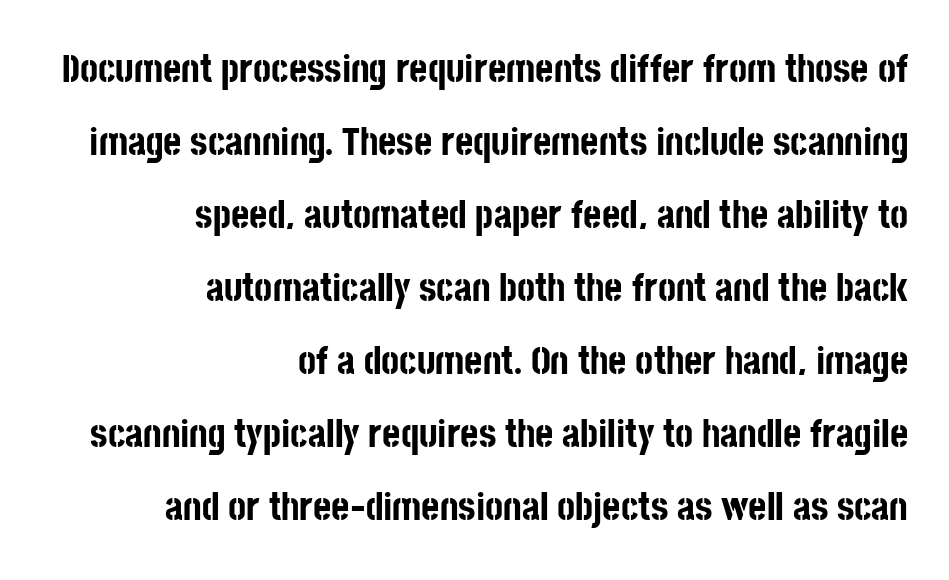
Q: Is the text bold? A: Yes.
Q: Is the text italic (slanted)? A: No, it is upright.
Q: Is the typeface a serif or a sans-serif typeface? A: Sans-serif.
Q: Is the text underlined? A: No.
Q: How is the paragraph aligned? A: Right-aligned.
Q: Is the spacing between letters normal or unusually wide? A: Normal.
Q: Width (condensed, normal, or wide)? A: Condensed.
Q: Stroke contrast? A: Low.
Q: x-height? A: Large.
Q: Monospaced? A: No.
